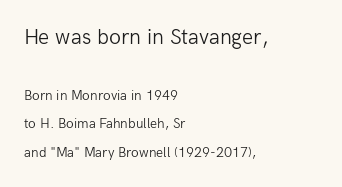
Q: Is the text bold? A: No.
Q: Is the text italic (slanted)? A: No, it is upright.
Q: Is the text underlined? A: No.
Q: How is the paragraph aligned? A: Left-aligned.
Q: Is the spacing between letters normal or unusually wide? A: Normal.
Q: Is the spacing between lines tight, normal or loose? A: Loose.
Q: Which block of text is set in a larger size, the first (top) or the second (bottom)? A: The first (top) one.
